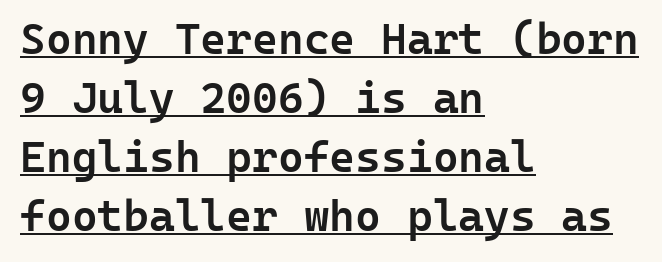
The image shows 44 px semibold sans-serif type, upright, monospaced; set left-aligned, normal line spacing (1.34x), normal letter spacing, underlined; low stroke contrast and a medium x-height.
